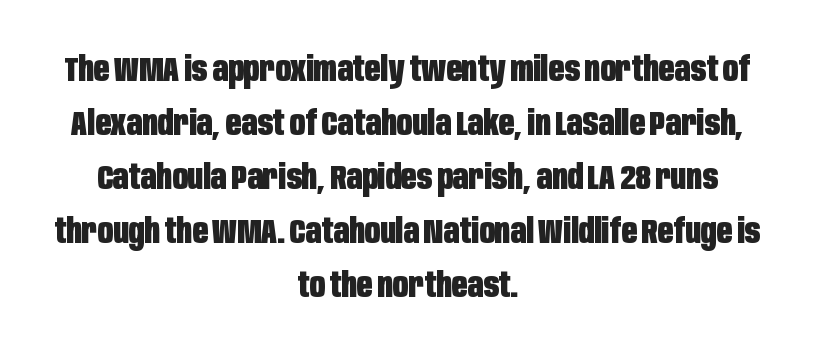
Q: Is the text bold? A: Yes.
Q: Is the text italic (slanted)? A: No, it is upright.
Q: Is the typeface a serif or a sans-serif typeface? A: Sans-serif.
Q: Is the text underlined? A: No.
Q: How is the paragraph aligned? A: Centered.
Q: Is the spacing between letters normal or unusually wide? A: Normal.
Q: Is the spacing between lines tight, normal or loose? A: Normal.
Q: Width (condensed, normal, or wide)? A: Condensed.
Q: Stroke contrast? A: Low.
Q: x-height? A: Large.
Q: Monospaced? A: No.
